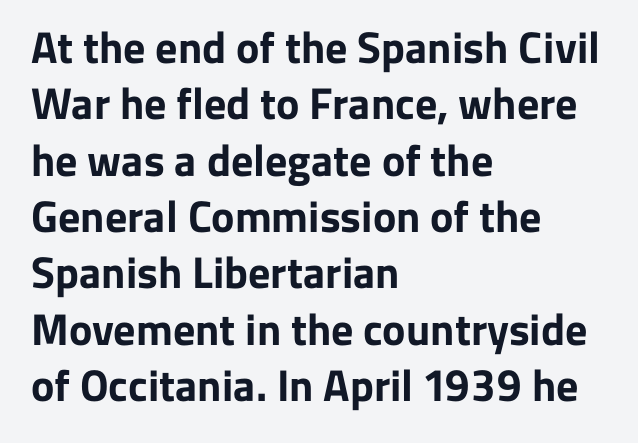
Q: Is the text bold? A: Yes.
Q: Is the text italic (slanted)? A: No, it is upright.
Q: Is the typeface a serif or a sans-serif typeface? A: Sans-serif.
Q: Is the text underlined? A: No.
Q: How is the paragraph aligned? A: Left-aligned.
Q: Is the spacing between letters normal or unusually wide? A: Normal.
Q: Is the spacing between lines tight, normal or loose? A: Normal.
Q: Width (condensed, normal, or wide)? A: Normal.
Q: Stroke contrast? A: Low.
Q: x-height? A: Medium.
Q: Monospaced? A: No.
